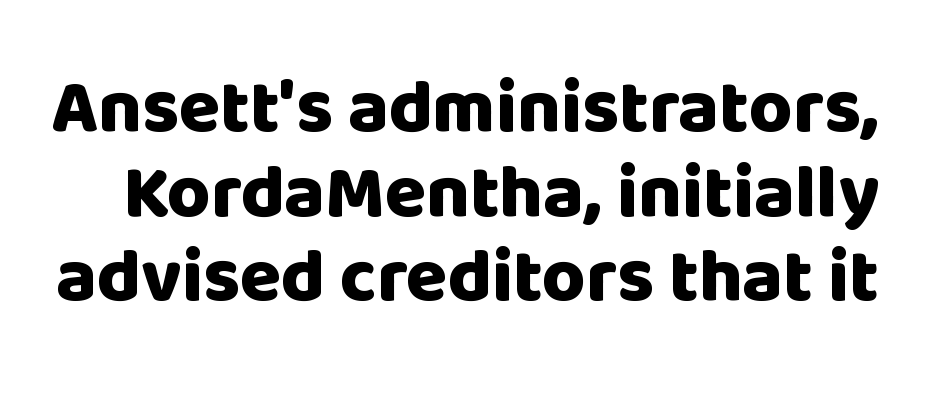
Q: Is the text bold? A: Yes.
Q: Is the text italic (slanted)? A: No, it is upright.
Q: Is the typeface a serif or a sans-serif typeface? A: Sans-serif.
Q: Is the text underlined? A: No.
Q: Is the spacing between letters normal or unusually wide? A: Normal.
Q: Is the spacing between lines tight, normal or loose? A: Tight.
Q: Width (condensed, normal, or wide)? A: Normal.
Q: Stroke contrast? A: Low.
Q: x-height? A: Large.
Q: Monospaced? A: No.
